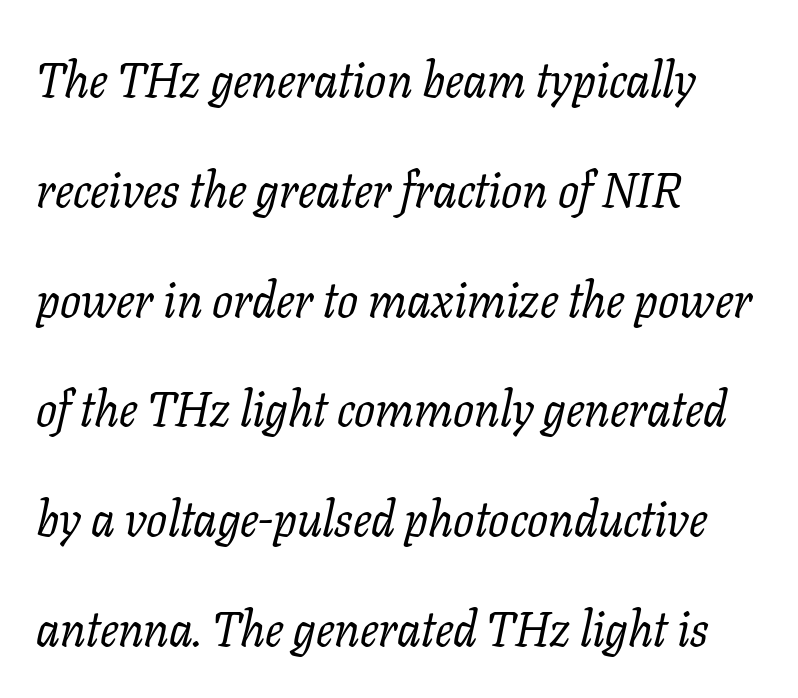
Q: Is the text bold? A: No.
Q: Is the text italic (slanted)? A: Yes, it leans right by about 11 degrees.
Q: Is the typeface a serif or a sans-serif typeface? A: Serif.
Q: Is the text underlined? A: No.
Q: How is the paragraph aligned? A: Left-aligned.
Q: Is the spacing between letters normal or unusually wide? A: Normal.
Q: Is the spacing between lines tight, normal or loose? A: Loose.
Q: Width (condensed, normal, or wide)? A: Normal.
Q: Stroke contrast? A: Low.
Q: x-height? A: Medium.
Q: Monospaced? A: No.
